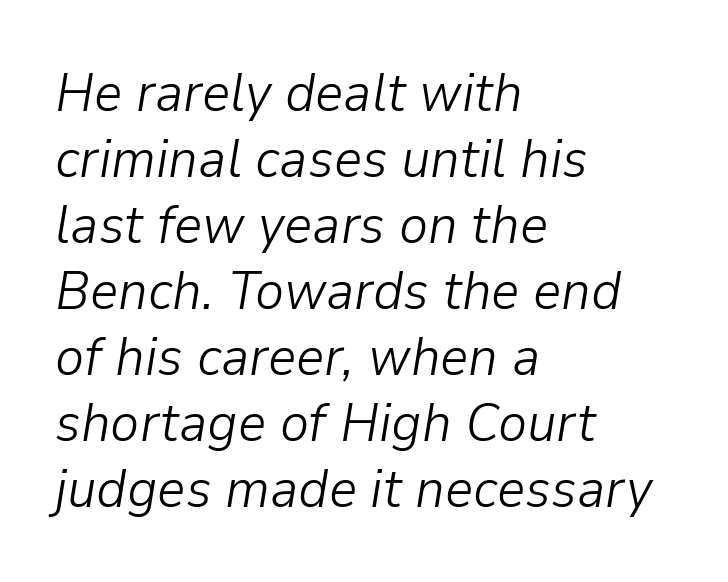
The image shows 55 px light type, italic (leaning right); set left-aligned, line spacing 1.2x, normal letter spacing, not underlined; low stroke contrast and a medium x-height.
